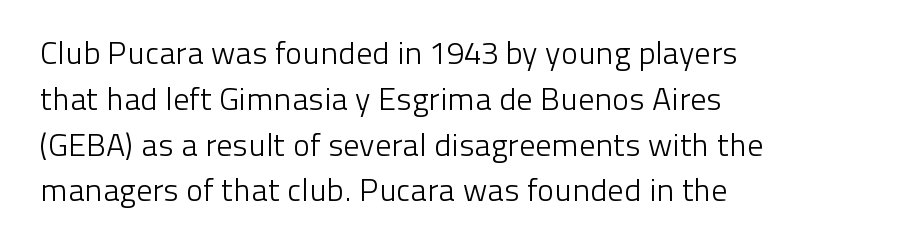
Q: Is the text bold? A: No.
Q: Is the text italic (slanted)? A: No, it is upright.
Q: Is the typeface a serif or a sans-serif typeface? A: Sans-serif.
Q: Is the text underlined? A: No.
Q: How is the paragraph aligned? A: Left-aligned.
Q: Is the spacing between letters normal or unusually wide? A: Normal.
Q: Is the spacing between lines tight, normal or loose? A: Normal.
Q: Width (condensed, normal, or wide)? A: Normal.
Q: Stroke contrast? A: Low.
Q: x-height? A: Medium.
Q: Monospaced? A: No.
